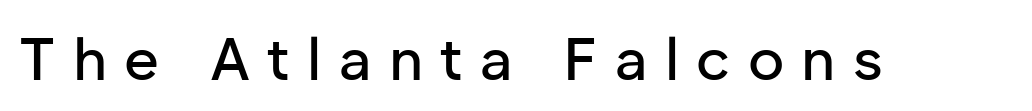
{"serif": "no", "italic": "no", "width": "normal", "stroke_contrast": "low", "x_height": "medium", "monospaced": "no", "underline": "no", "letter_spacing": "wide", "letter_spacing_em": 0.29, "glyph_px": 60}
